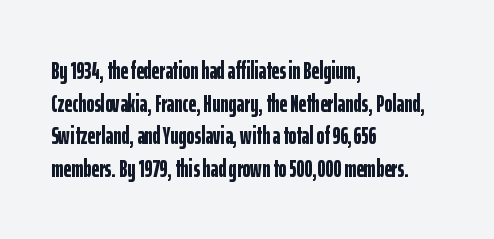
{"italic": "no", "bold": "yes", "underline": "no", "align": "left", "line_spacing": "normal", "line_spacing_ratio": 1.36, "letter_spacing": "normal", "letter_spacing_em": 0.0, "glyph_px": 24}
